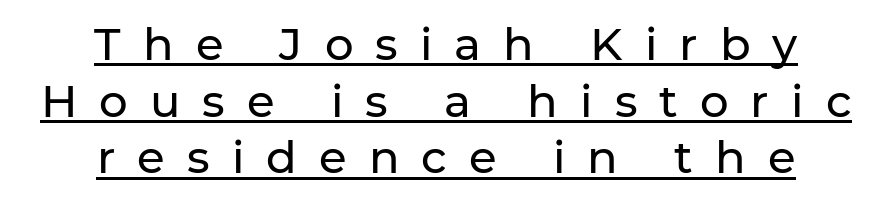
The image shows 45 px sans-serif type, upright; set centered, normal line spacing (1.26x), unusually wide letter spacing (+0.49 em), underlined; low stroke contrast and a medium x-height.
